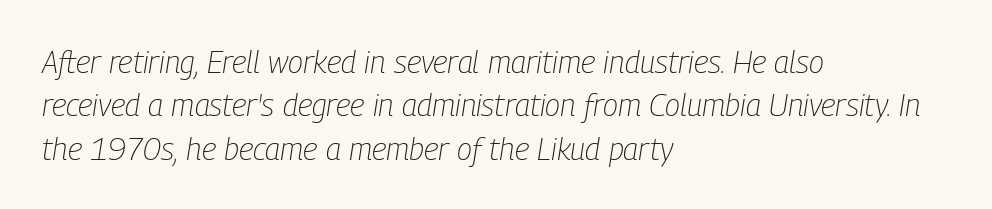
The image shows 31 px light, condensed type, italic (leaning right); set left-aligned, normal line spacing (1.4x), normal letter spacing, not underlined; low stroke contrast and a medium x-height.
